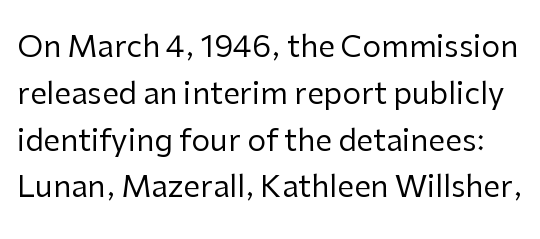
Short note: letters normally spaced. Quick note: underline off. The type family on display is of the sans-serif kind. In terms of posture, this sample is upright.
